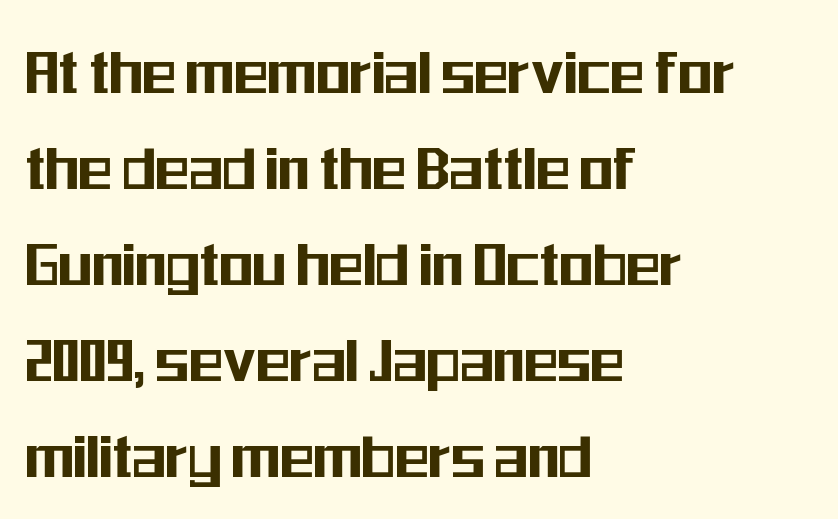
Observe the absence of serifs on each vertical stroke in this sample. Unmarked baselines from the first word to the last. Spacing between characters is what you'd get straight out of the box. Caption: multi-line text, flush left, ragged right. Do the characters align in a grid? No, the font is proportional. Rendered with straight, roman letterforms.
